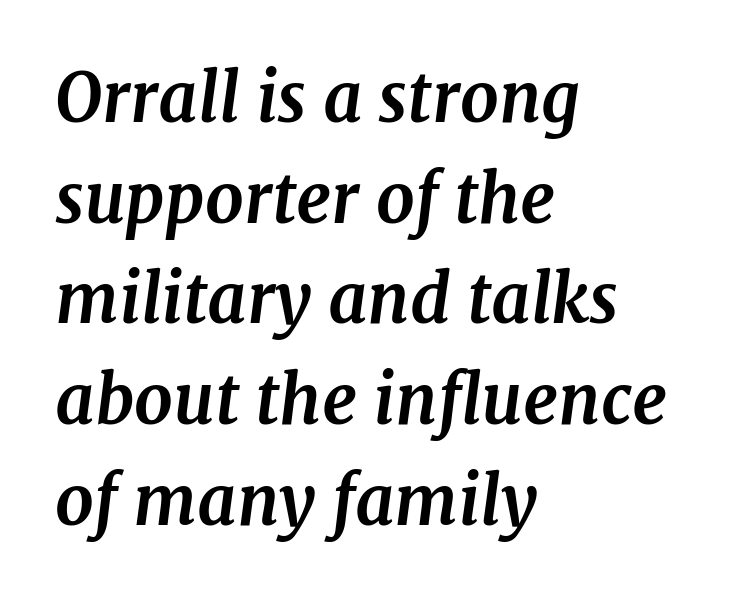
The vertical gap from one line to the next is medium. This sample has the flowing, uneven cadence of proportional lettering. Does the lettering tilt? It does — this is italic. The typesetter chose a ragged-right arrangement here.
